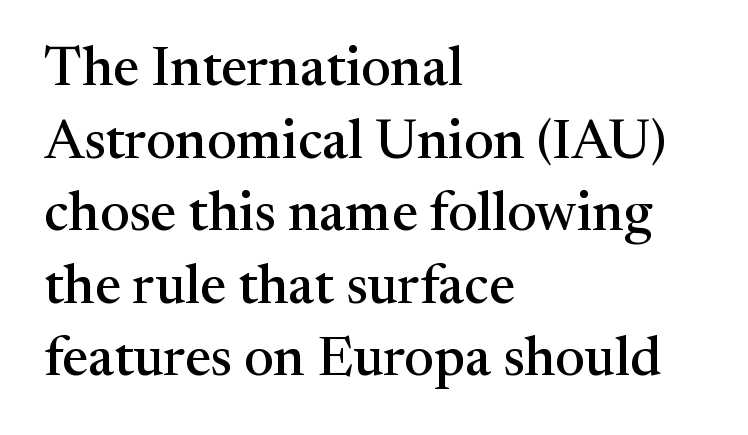
Q: Is the text italic (slanted)? A: No, it is upright.
Q: Is the typeface a serif or a sans-serif typeface? A: Serif.
Q: Is the text underlined? A: No.
Q: How is the paragraph aligned? A: Left-aligned.
Q: Is the spacing between letters normal or unusually wide? A: Normal.
Q: Is the spacing between lines tight, normal or loose? A: Normal.
Q: Width (condensed, normal, or wide)? A: Normal.
Q: Stroke contrast? A: Medium.
Q: x-height? A: Medium.
Q: Monospaced? A: No.
